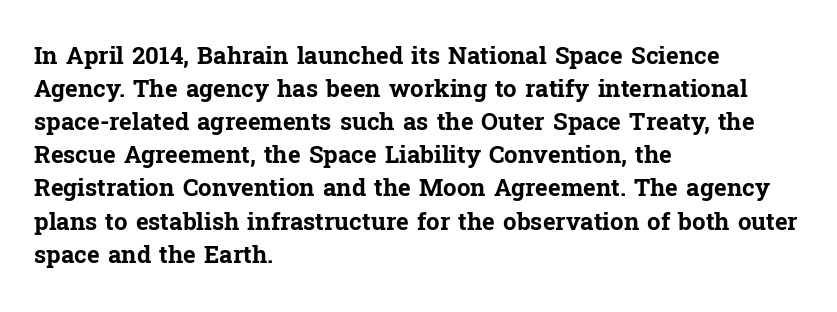
{"italic": "no", "bold": "yes", "underline": "no", "align": "left", "line_spacing": "normal", "line_spacing_ratio": 1.38, "letter_spacing": "normal", "letter_spacing_em": 0.0, "glyph_px": 24}
